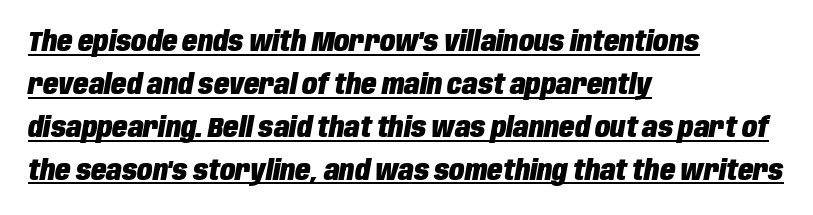
Looks like regular typesetting: each glyph gets only the width it needs. The letters are bold, with thick, heavy strokes. In CSS terms this would be text-align: left. Would a proofreader flag this as italicized? Yes. The passage shown has conventional tracking throughout.
